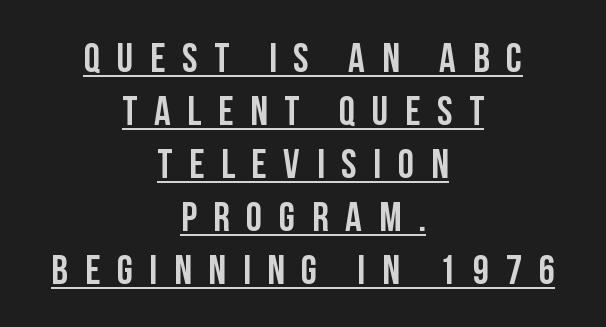
Q: Is the text bold? A: Yes.
Q: Is the text italic (slanted)? A: No, it is upright.
Q: Is the typeface a serif or a sans-serif typeface? A: Sans-serif.
Q: Is the text underlined? A: Yes.
Q: How is the paragraph aligned? A: Centered.
Q: Is the spacing between letters normal or unusually wide? A: Unusually wide.
Q: Is the spacing between lines tight, normal or loose? A: Normal.
Q: Width (condensed, normal, or wide)? A: Condensed.
Q: Stroke contrast? A: Low.
Q: x-height? A: Large.
Q: Monospaced? A: No.
